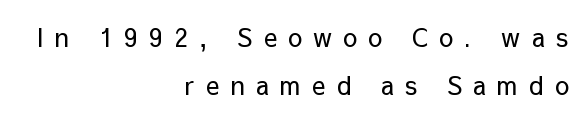
Is the block centered? No — it sits flush against the right margin. Vertical strokes here are truly vertical. Characters follow at a spacing far wider than the type designer built in. The baseline area is clear. Weight: regular or lighter.
